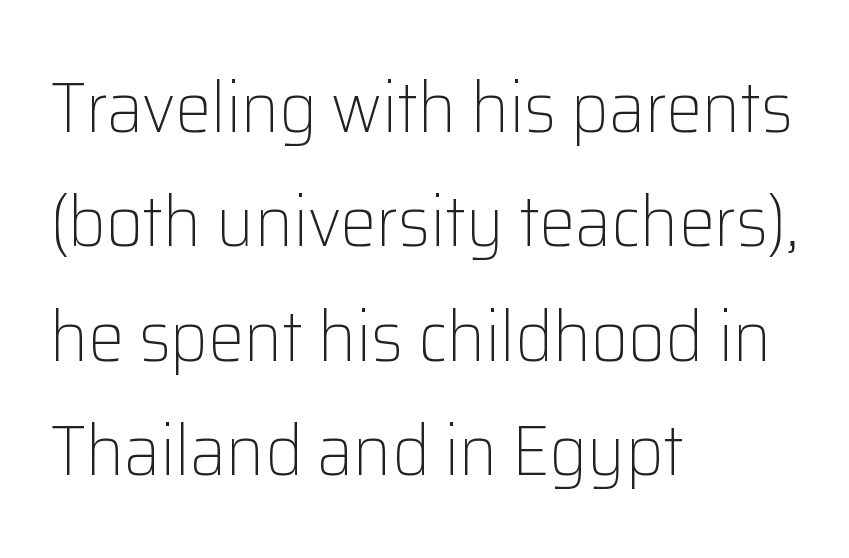
The image shows 72 px light sans-serif type, upright; set left-aligned, normal line spacing (1.59x), normal letter spacing, not underlined; low stroke contrast and a medium x-height.
